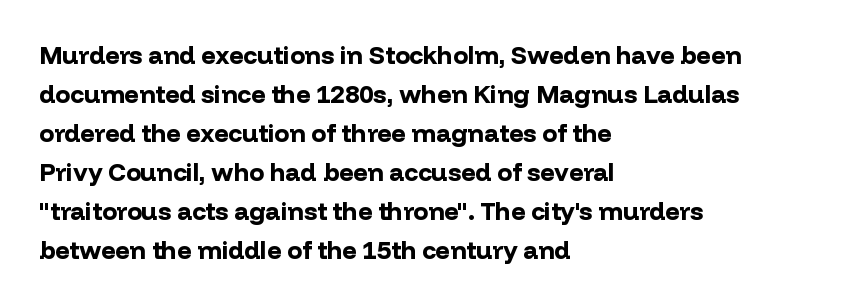
The image shows 25 px bold type, upright; set left-aligned, normal line spacing (1.56x), normal letter spacing, not underlined.
